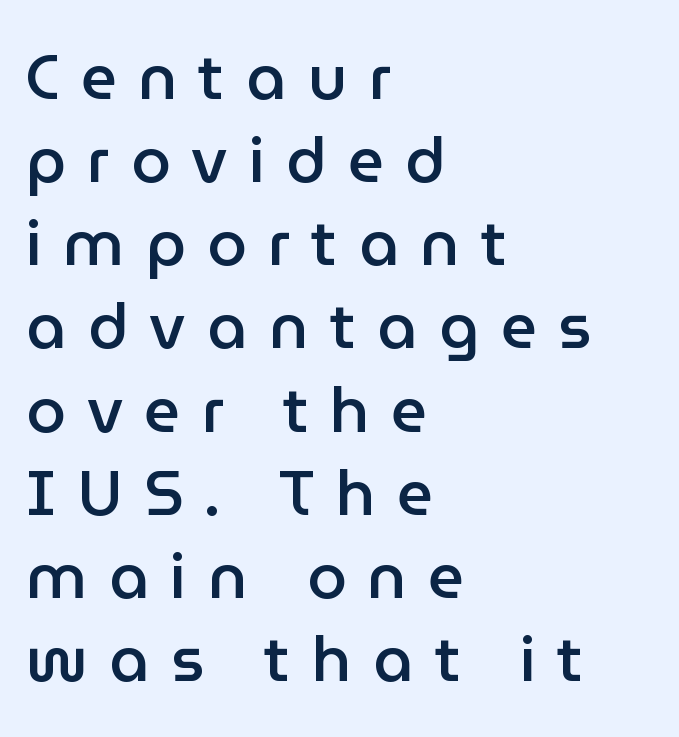
What's the leading like? Ordinary, nothing unusual. Unlike a traditional serif, this face leaves its strokes unadorned. This is the in-between weight designers call semibold or demi. These lines were composed using upright roman letters. Each letter keeps its own natural width here, so spacing adapts to shape.
